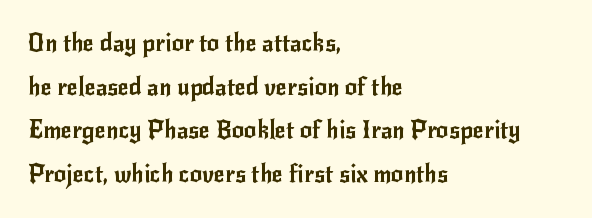
The image shows 24 px text type, upright; set left-aligned, line spacing 1.82x, normal letter spacing, not underlined.
